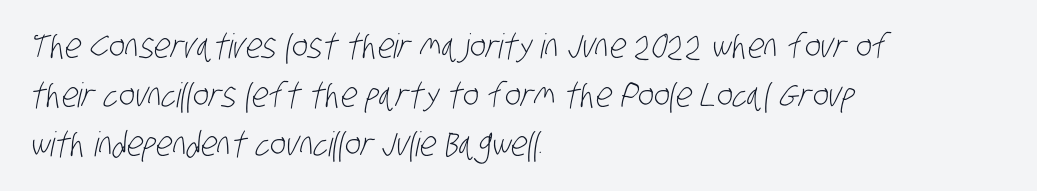
{"serif": "no", "bold": "no", "weight": "light", "width": "condensed", "stroke_contrast": "low", "x_height": "large", "monospaced": "no", "underline": "no", "align": "left", "line_spacing": "normal", "line_spacing_ratio": 1.44, "letter_spacing": "normal", "letter_spacing_em": 0.0, "glyph_px": 34}
